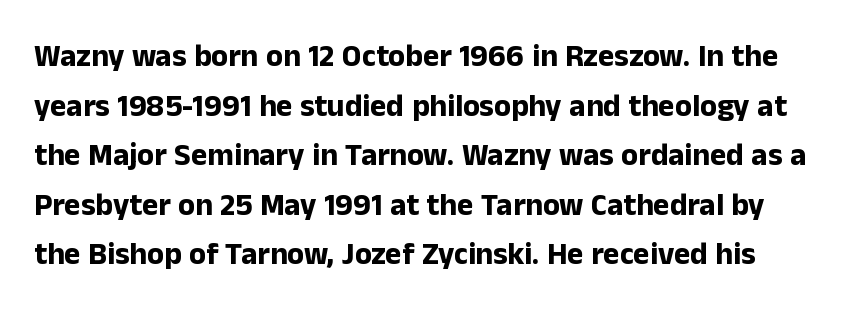
The image shows 31 px bold sans-serif type, upright; set normal line spacing (1.6x), normal letter spacing, not underlined; low stroke contrast and a medium x-height.
